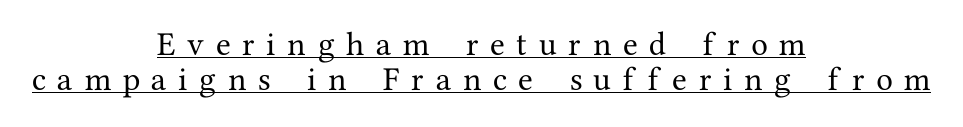
The image shows 27 px text type, upright; set centered, normal line spacing (1.31x), unusually wide letter spacing (+0.43 em), underlined.
